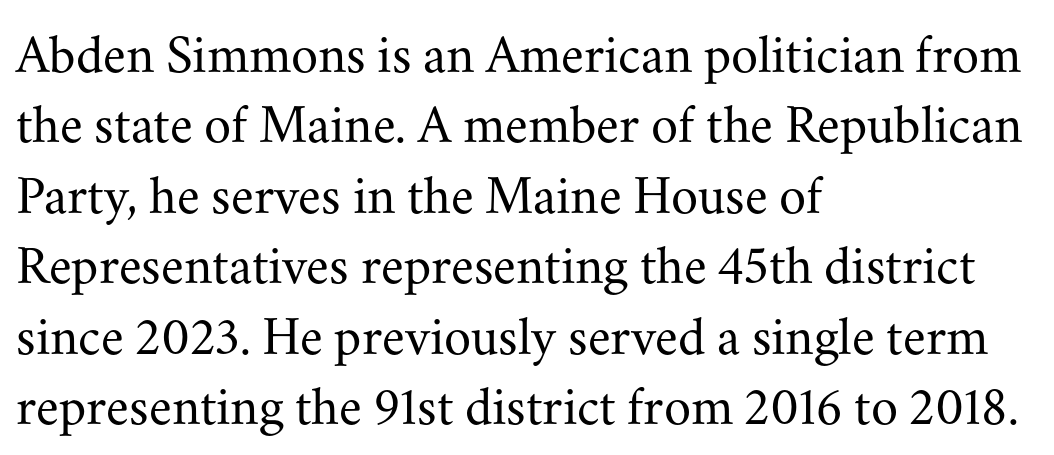
Q: Is the text bold? A: No.
Q: Is the text italic (slanted)? A: No, it is upright.
Q: Is the typeface a serif or a sans-serif typeface? A: Serif.
Q: Is the text underlined? A: No.
Q: How is the paragraph aligned? A: Left-aligned.
Q: Is the spacing between letters normal or unusually wide? A: Normal.
Q: Is the spacing between lines tight, normal or loose? A: Normal.
Q: Width (condensed, normal, or wide)? A: Normal.
Q: Stroke contrast? A: Medium.
Q: x-height? A: Small.
Q: Monospaced? A: No.
